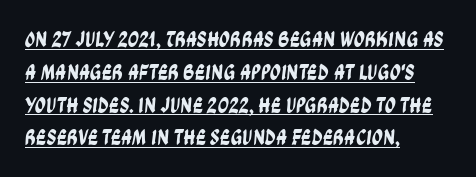
The paragraph has a hard left edge and a soft right edge. A typographer would call this underscored text. Students, observe: this is what conventionally led text looks like. The gaps between neighbouring characters are ordinary and unremarkable.
